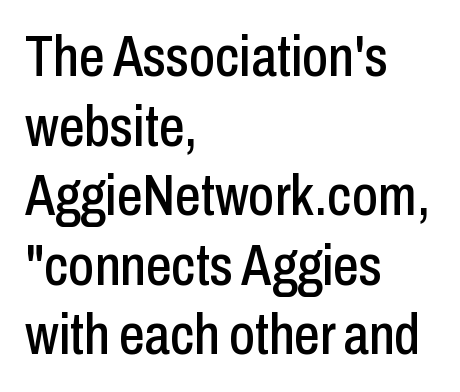
The image shows 57 px condensed sans-serif type, upright; set left-aligned, line spacing 1.22x, normal letter spacing, not underlined; low stroke contrast and a medium x-height.
